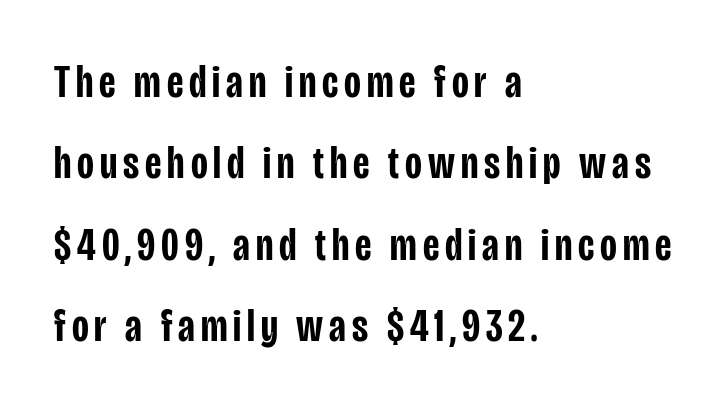
The image shows 46 px semibold, condensed sans-serif type, upright; set left-aligned, line spacing 1.77x, not underlined; low stroke contrast and a large x-height.
